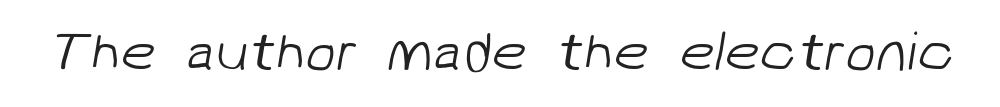
Q: Is the text bold? A: No.
Q: Is the typeface a serif or a sans-serif typeface? A: Sans-serif.
Q: Is the text underlined? A: No.
Q: Is the spacing between letters normal or unusually wide? A: Normal.
Q: Width (condensed, normal, or wide)? A: Normal.
Q: Stroke contrast? A: Low.
Q: x-height? A: Medium.
Q: Monospaced? A: No.
